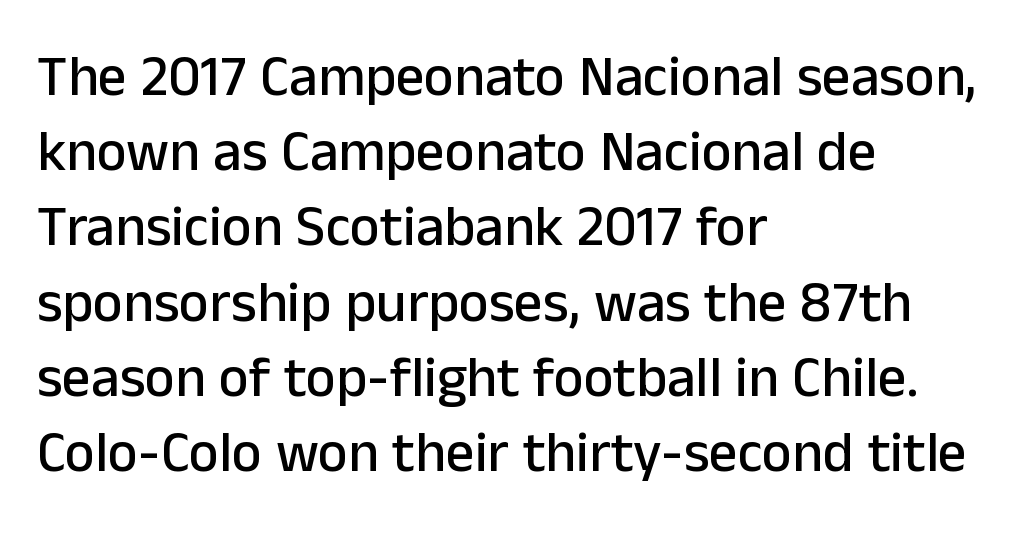
{"serif": "no", "italic": "no", "width": "normal", "stroke_contrast": "low", "x_height": "medium", "monospaced": "no", "underline": "no", "align": "left", "line_spacing": "normal", "line_spacing_ratio": 1.32, "letter_spacing": "normal", "letter_spacing_em": 0.0, "glyph_px": 57}
